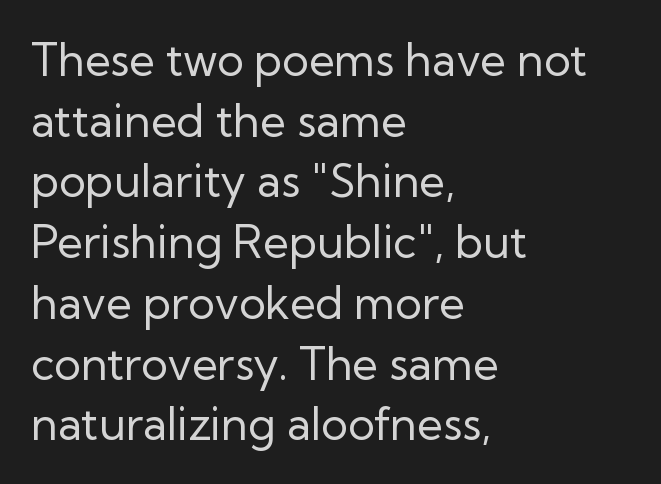
Character widths vary here, with narrow letters taking less room than wide ones. The passage shown has conventional tracking throughout. If you drew a ruler down the left edge, every line would touch it. In terms of leading, this rendering sits right in the middle.
